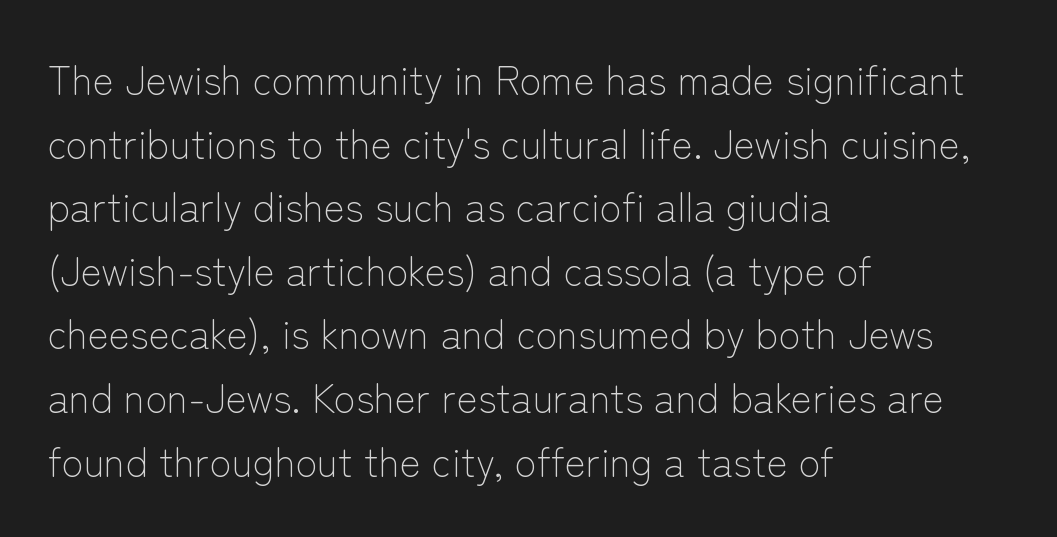
The passage shown is typed in a proportional face where columns would drift. Letters rest on an invisible, unmarked baseline. This sample uses plain, unmodified letter spacing. In terms of letterform style, serifs are entirely absent.
